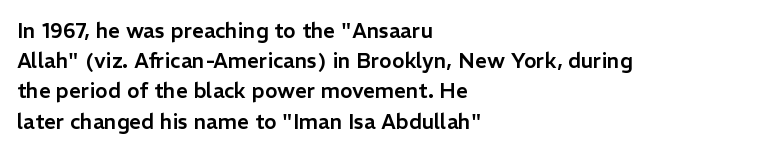
The image shows 21 px text type, upright; set left-aligned, normal line spacing (1.44x), normal letter spacing, not underlined.
